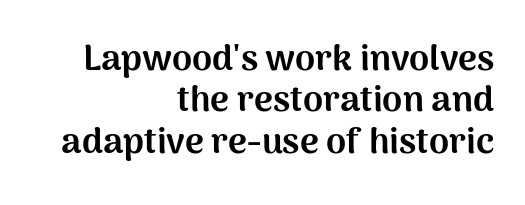
{"serif": "no", "italic": "no", "bold": "yes", "weight": "bold", "width": "normal", "stroke_contrast": "medium", "x_height": "medium", "monospaced": "no", "underline": "no", "align": "right", "line_spacing": "tight", "line_spacing_ratio": 1.15, "letter_spacing": "normal", "letter_spacing_em": 0.0, "glyph_px": 36}
